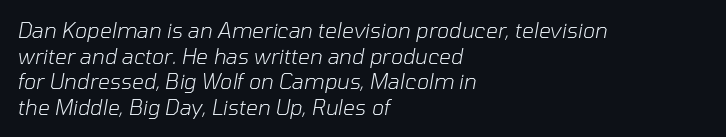
{"italic": "yes", "lean": "right", "slant_degrees": 10, "bold": "no", "underline": "no", "align": "left", "line_spacing_ratio": 1.22, "letter_spacing": "normal", "letter_spacing_em": 0.0, "glyph_px": 21}
